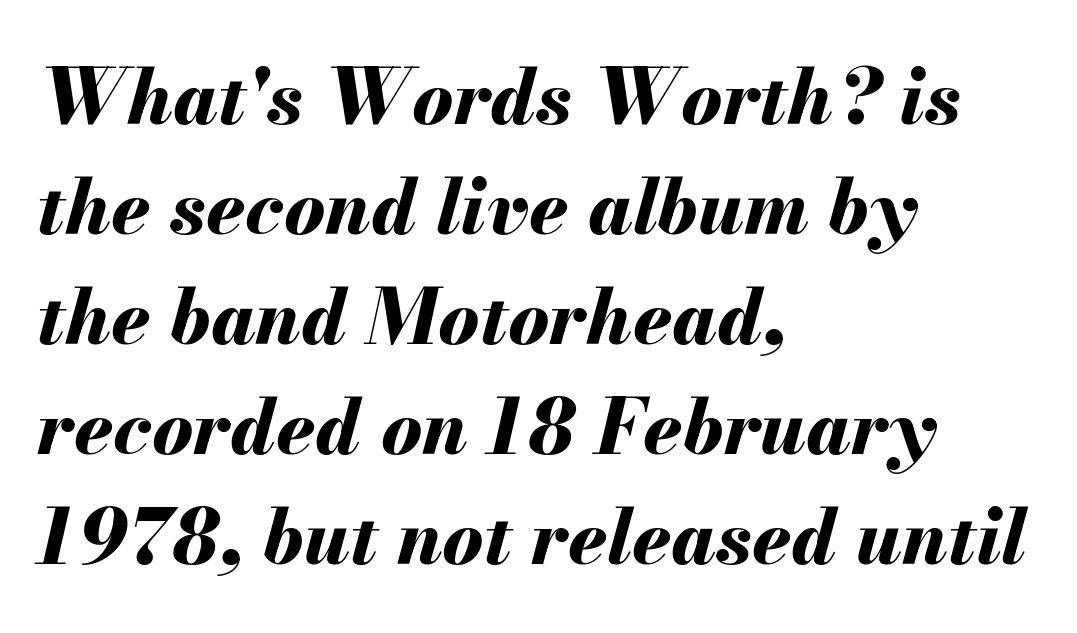
The image shows 77 px bold type, italic (leaning right); set left-aligned, normal line spacing (1.43x), normal letter spacing, not underlined; medium stroke contrast and a small x-height.
